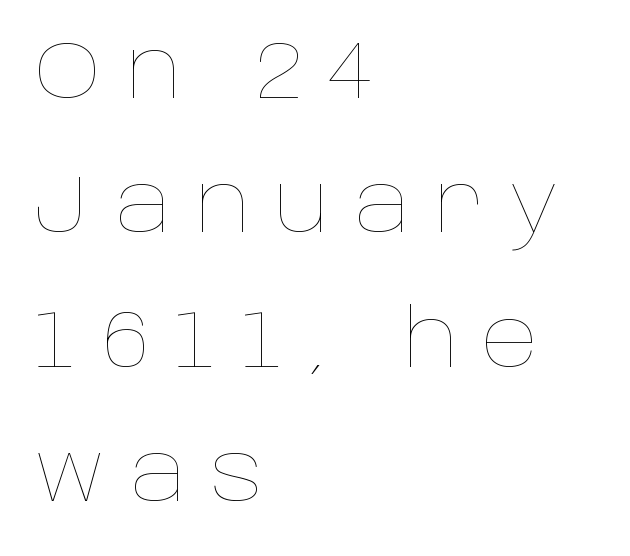
Descender tails drop into unmarked territory. These lines are rendered in a variable-pitch font. The passage shown has open, widely tracked lettering throughout. If you drew a line through each stem, it would be perfectly vertical. This rendering uses left alignment, leaving the right contour irregular.
